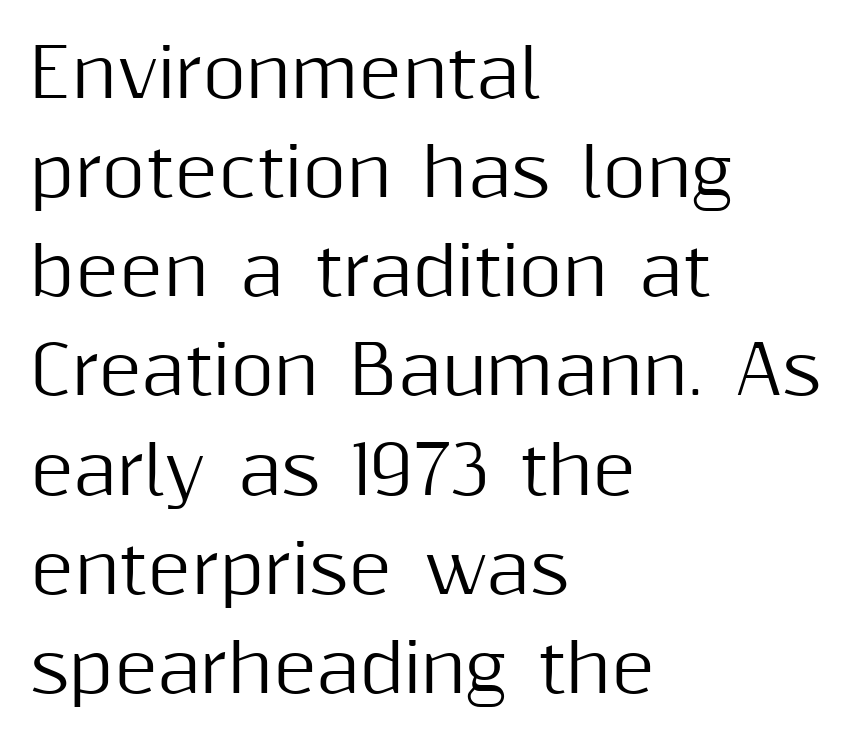
Q: Is the text italic (slanted)? A: No, it is upright.
Q: Is the typeface a serif or a sans-serif typeface? A: Sans-serif.
Q: Is the text underlined? A: No.
Q: How is the paragraph aligned? A: Left-aligned.
Q: Is the spacing between letters normal or unusually wide? A: Normal.
Q: Is the spacing between lines tight, normal or loose? A: Normal.
Q: Width (condensed, normal, or wide)? A: Normal.
Q: Stroke contrast? A: Medium.
Q: x-height? A: Medium.
Q: Monospaced? A: No.
